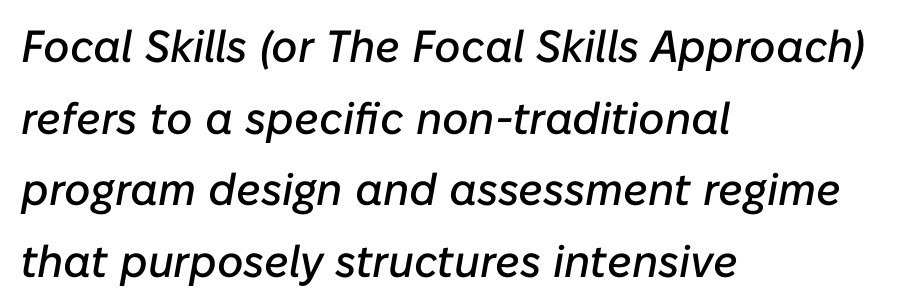
Here the designer chose a conventional face with non-uniform glyph widths. Type without underlining. Characters are canted at an angle relative to the baseline's perpendicular. The tracking reads as untouched default to a designer's eye. The rag falls on the right side of this text block. A typesetter would call this leading conventional body-copy spacing.
